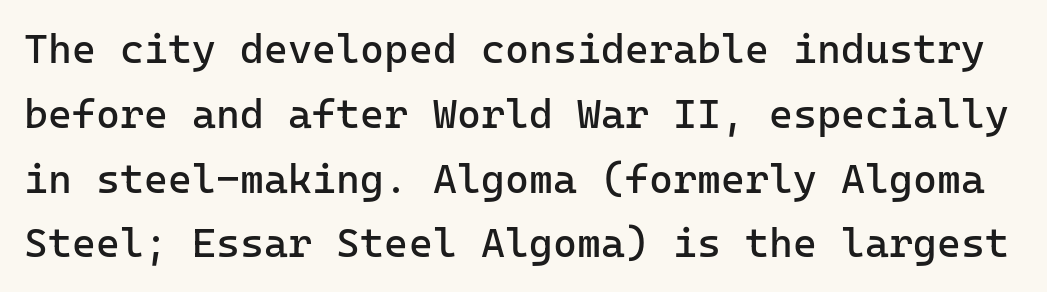
{"serif": "no", "italic": "no", "bold": "no", "weight": "regular", "width": "normal", "stroke_contrast": "low", "x_height": "medium", "monospaced": "yes", "underline": "no", "line_spacing": "normal", "line_spacing_ratio": 1.58, "letter_spacing": "normal", "letter_spacing_em": 0.0, "glyph_px": 41}
